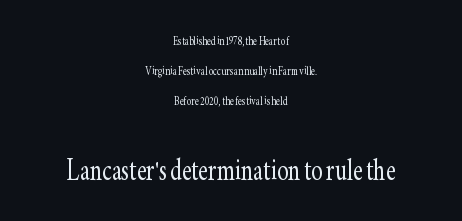
The image shows 34 px light, condensed serif type, upright; set centered, loose line spacing (2.13x), normal letter spacing, not underlined; the second (bottom) block is 2.43x larger; low stroke contrast and a small x-height.
